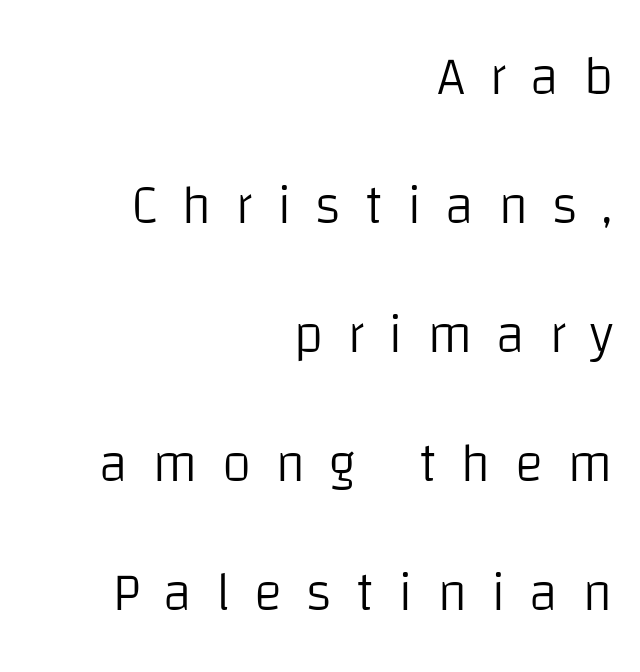
Q: Is the text bold? A: No.
Q: Is the text italic (slanted)? A: No, it is upright.
Q: Is the typeface a serif or a sans-serif typeface? A: Sans-serif.
Q: Is the text underlined? A: No.
Q: How is the paragraph aligned? A: Right-aligned.
Q: Is the spacing between letters normal or unusually wide? A: Unusually wide.
Q: Is the spacing between lines tight, normal or loose? A: Loose.
Q: Width (condensed, normal, or wide)? A: Normal.
Q: Stroke contrast? A: Low.
Q: x-height? A: Large.
Q: Monospaced? A: No.
